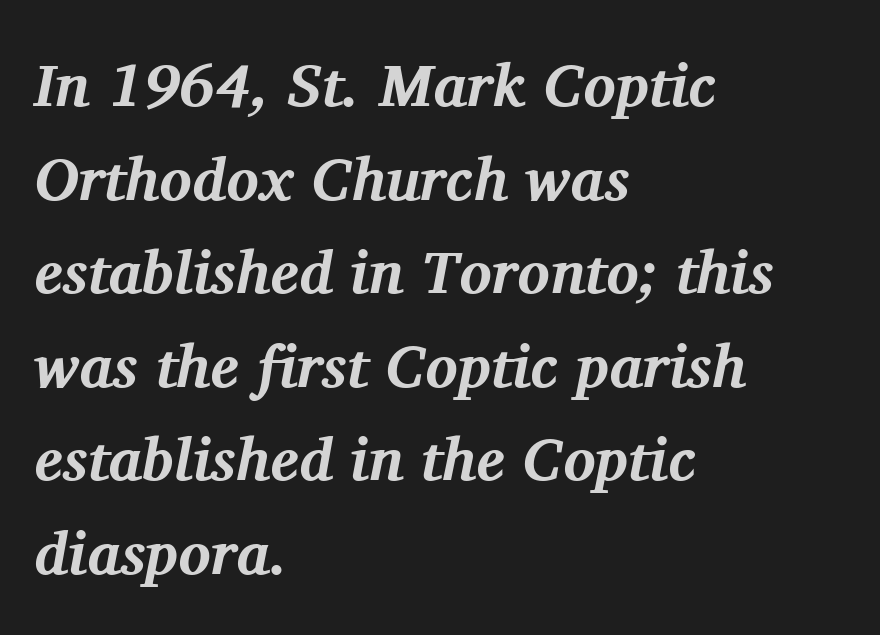
The image shows 60 px bold serif type, italic (leaning right); set left-aligned, normal line spacing (1.56x), normal letter spacing, not underlined; medium stroke contrast and a medium x-height.
